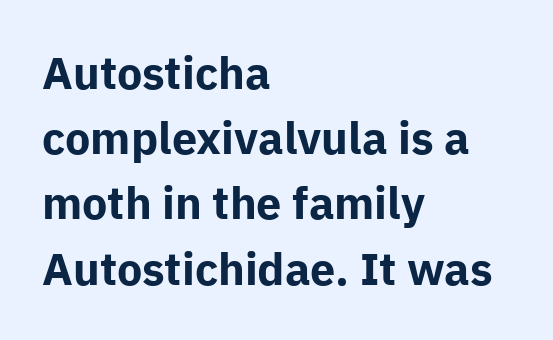
Q: Is the text bold? A: Yes.
Q: Is the text italic (slanted)? A: No, it is upright.
Q: Is the typeface a serif or a sans-serif typeface? A: Sans-serif.
Q: Is the text underlined? A: No.
Q: How is the paragraph aligned? A: Left-aligned.
Q: Is the spacing between letters normal or unusually wide? A: Normal.
Q: Is the spacing between lines tight, normal or loose? A: Normal.
Q: Width (condensed, normal, or wide)? A: Normal.
Q: Stroke contrast? A: Low.
Q: x-height? A: Medium.
Q: Monospaced? A: No.
